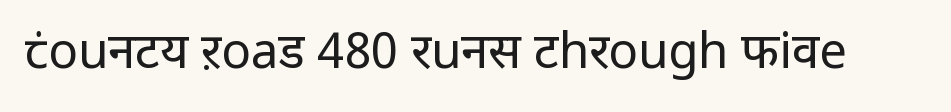
The image shows 49 px regular-weight sans-serif type, upright; set normal letter spacing, not underlined; low stroke contrast and a medium x-height.
